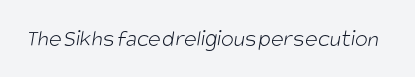
The image shows 24 px text type; set normal letter spacing, not underlined.
